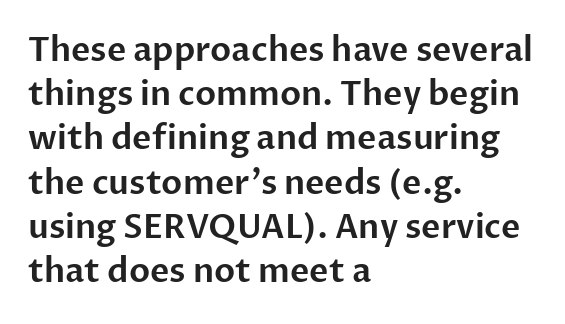
Q: Is the text italic (slanted)? A: No, it is upright.
Q: Is the typeface a serif or a sans-serif typeface? A: Sans-serif.
Q: Is the text underlined? A: No.
Q: How is the paragraph aligned? A: Left-aligned.
Q: Is the spacing between letters normal or unusually wide? A: Normal.
Q: Is the spacing between lines tight, normal or loose? A: Normal.
Q: Width (condensed, normal, or wide)? A: Normal.
Q: Stroke contrast? A: Low.
Q: x-height? A: Medium.
Q: Monospaced? A: No.
